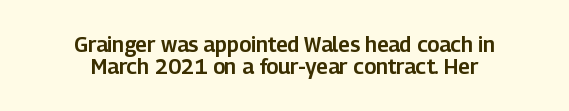
{"italic": "no", "underline": "no", "align": "center", "line_spacing": "tight", "line_spacing_ratio": 1.05, "letter_spacing": "normal", "letter_spacing_em": 0.0, "glyph_px": 21}
